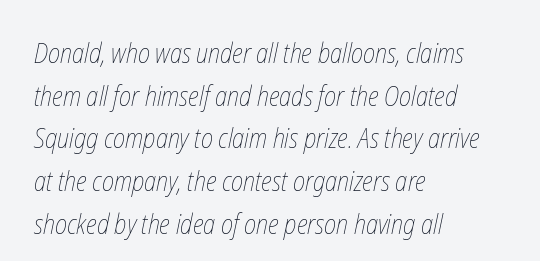
{"bold": "no", "underline": "no", "align": "left", "line_spacing": "normal", "line_spacing_ratio": 1.58, "letter_spacing": "normal", "letter_spacing_em": 0.0, "glyph_px": 27}
